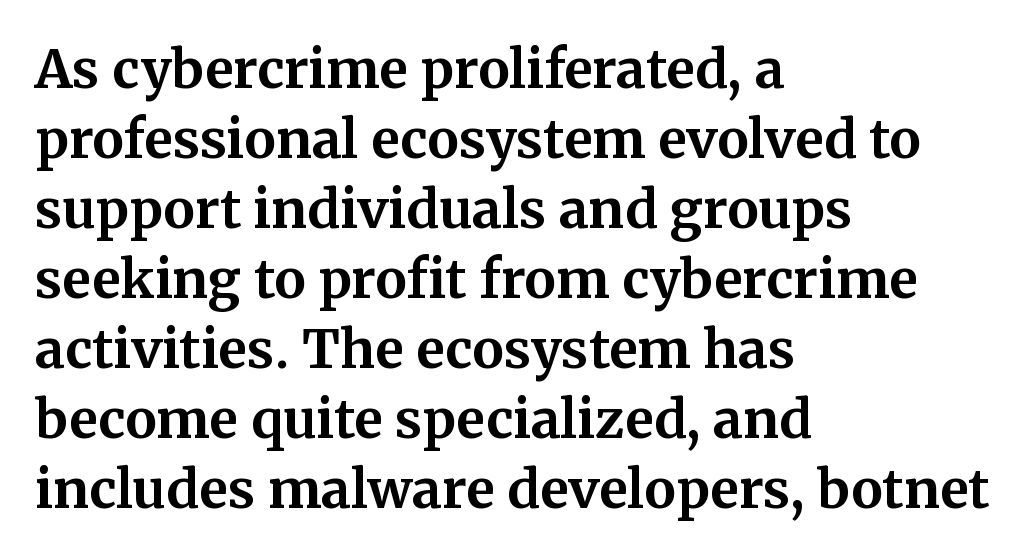
{"serif": "yes", "italic": "no", "bold": "yes", "weight": "bold", "width": "normal", "stroke_contrast": "medium", "x_height": "medium", "monospaced": "no", "underline": "no", "align": "left", "line_spacing": "normal", "line_spacing_ratio": 1.32, "letter_spacing": "normal", "letter_spacing_em": 0.0, "glyph_px": 53}
